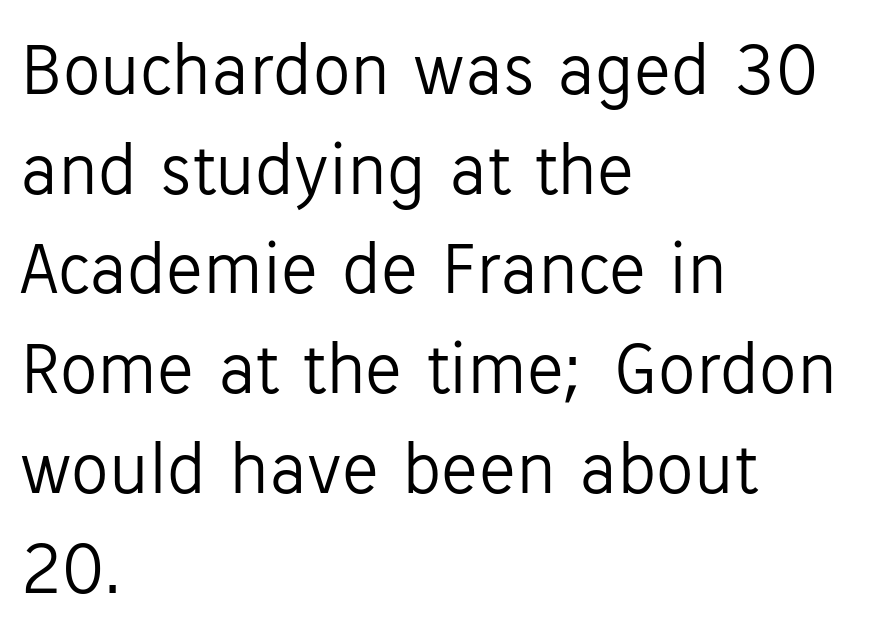
The image shows 75 px light sans-serif type, upright; set left-aligned, normal line spacing (1.33x), normal letter spacing, not underlined; low stroke contrast and a medium x-height.
